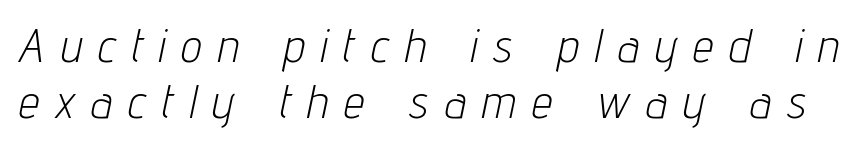
What stands out about the letter spacing? Its width — letters are far apart. Any mark beneath the type? The region is blank. Posture: slanted. Weight: in the light-to-regular range.
